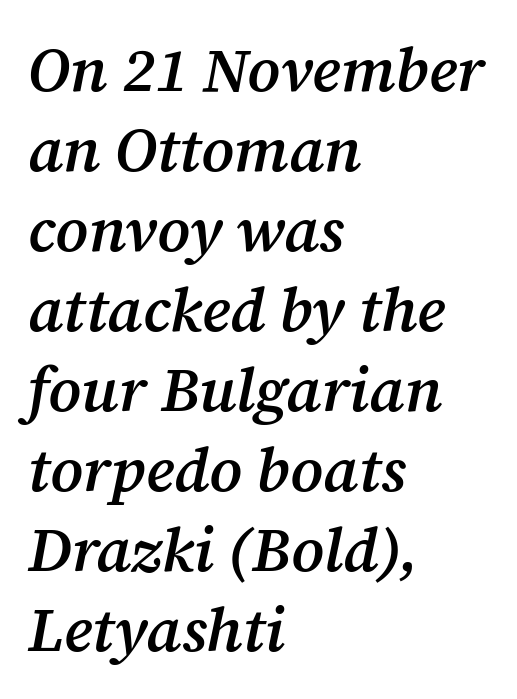
Q: Is the text bold? A: Semi-bold.
Q: Is the text italic (slanted)? A: Yes, it leans right by about 12 degrees.
Q: Is the typeface a serif or a sans-serif typeface? A: Serif.
Q: Is the text underlined? A: No.
Q: How is the paragraph aligned? A: Left-aligned.
Q: Is the spacing between letters normal or unusually wide? A: Normal.
Q: Is the spacing between lines tight, normal or loose? A: Normal.
Q: Width (condensed, normal, or wide)? A: Normal.
Q: Stroke contrast? A: Medium.
Q: x-height? A: Medium.
Q: Monospaced? A: No.
